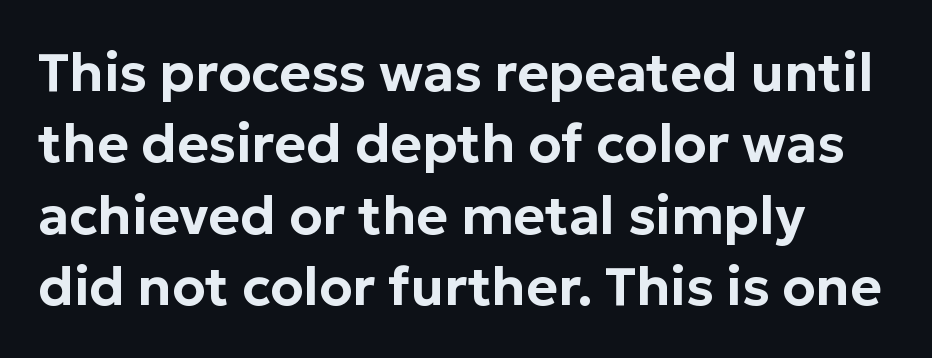
The image shows 54 px sans-serif type, upright; set left-aligned, normal line spacing (1.32x), normal letter spacing, not underlined; low stroke contrast and a medium x-height.
